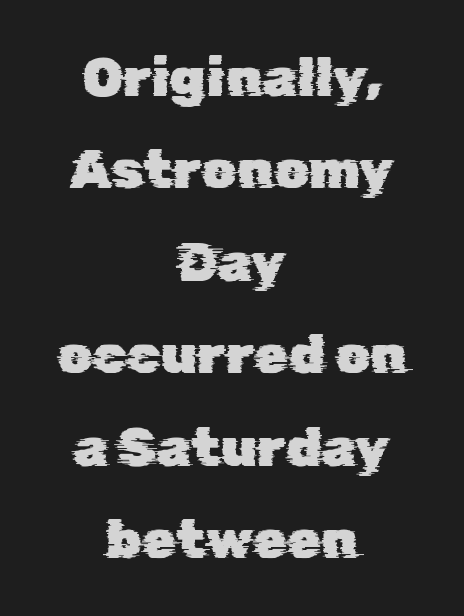
{"serif": "no", "width": "normal", "stroke_contrast": "low", "x_height": "medium", "monospaced": "no", "underline": "no", "align": "center", "line_spacing": "normal", "line_spacing_ratio": 1.68, "letter_spacing": "normal", "letter_spacing_em": 0.0, "glyph_px": 55}
